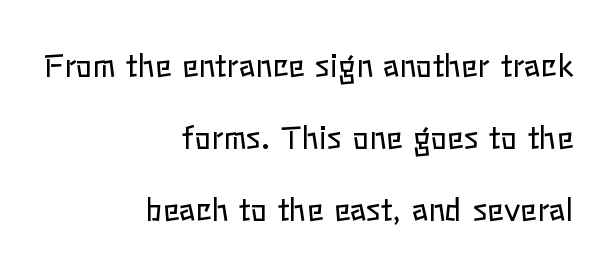
Q: Is the text bold? A: No.
Q: Is the text italic (slanted)? A: No, it is upright.
Q: Is the text underlined? A: No.
Q: How is the paragraph aligned? A: Right-aligned.
Q: Is the spacing between letters normal or unusually wide? A: Normal.
Q: Is the spacing between lines tight, normal or loose? A: Loose.
Q: Width (condensed, normal, or wide)? A: Normal.
Q: Stroke contrast? A: Low.
Q: x-height? A: Medium.
Q: Monospaced? A: No.
